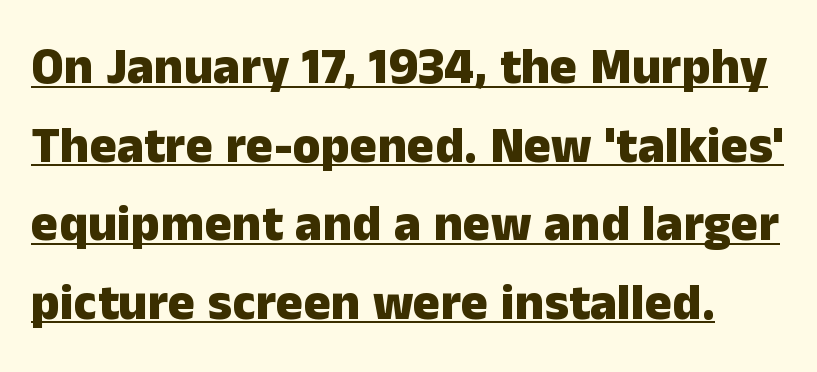
Type style note: lacks serifs. Do the characters align in a grid? No, the font is proportional. Summary of weight: heavy, a full bold. The type sits square on the baseline with zero lean. The sample's only ornament is a line tracing under the words. Vertical spacing — default.
